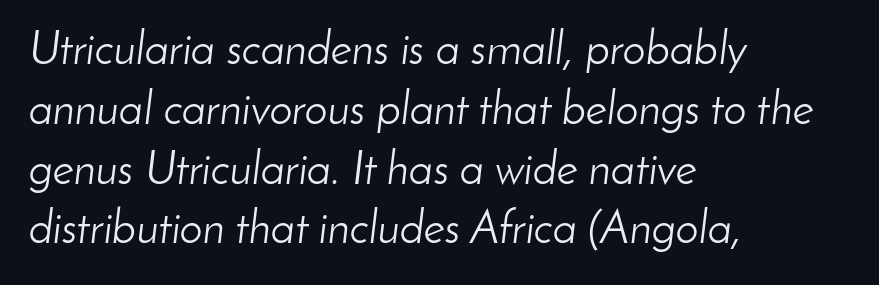
The image shows 46 px light type, italic (leaning right); set left-aligned, normal line spacing (1.3x), normal letter spacing, not underlined; low stroke contrast and a small x-height.
